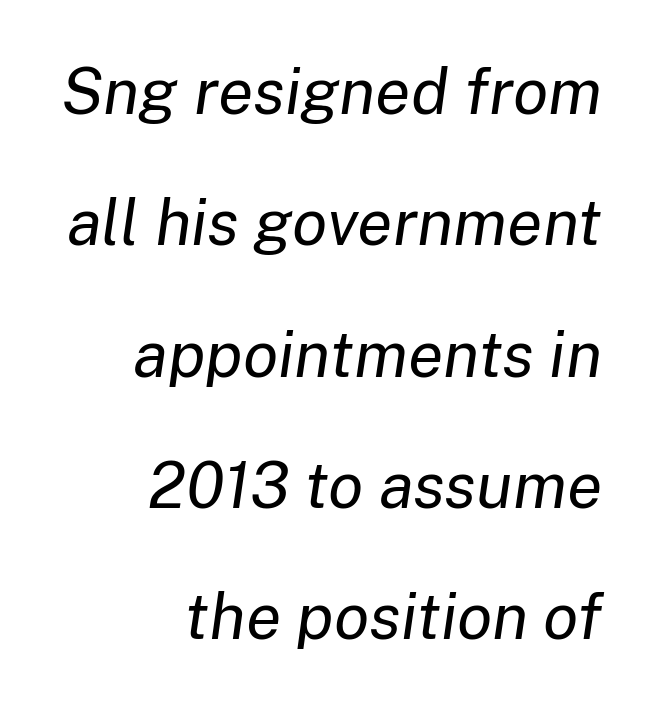
The image shows 65 px regular-weight type, italic (leaning right); set right-aligned, loose line spacing (2.02x), normal letter spacing, not underlined; low stroke contrast and a medium x-height.
